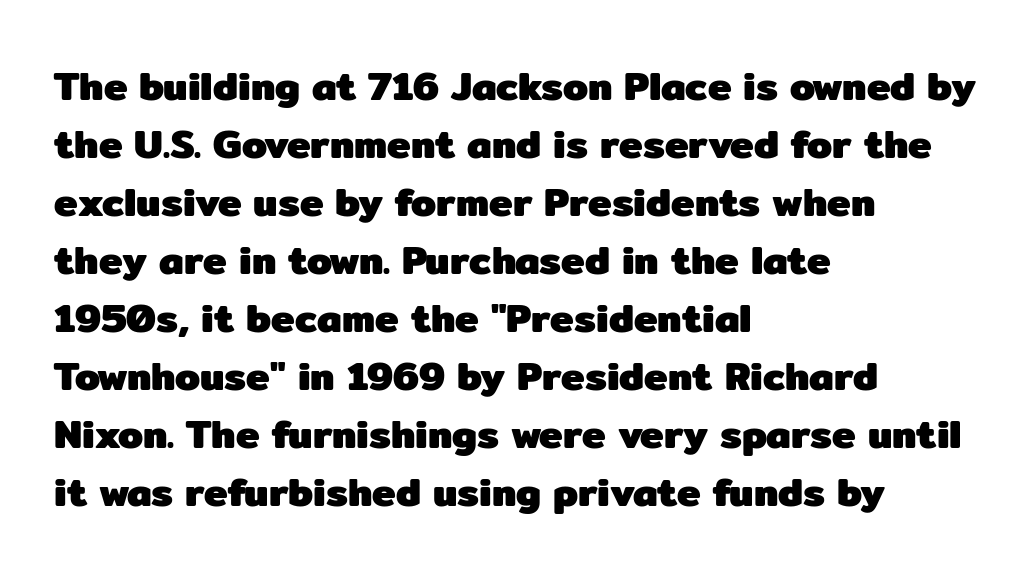
The image shows 40 px heavy sans-serif type, upright; set left-aligned, normal line spacing (1.45x), normal letter spacing, not underlined; low stroke contrast and a medium x-height.
